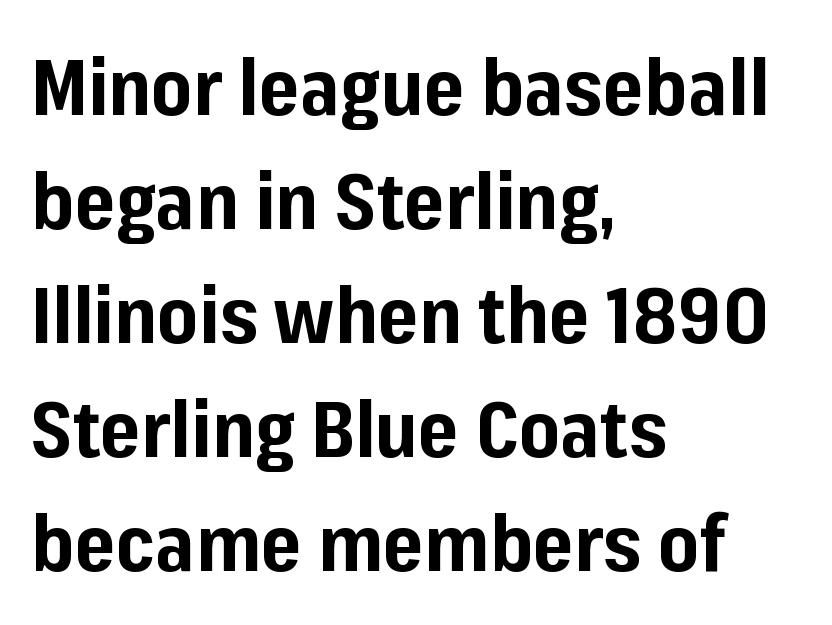
Spacing between characters is what you'd get straight out of the box. I'd describe the lettering as bold — thick and assertive. The type sits square on the baseline with zero lean. A typesetter would call this proportional, since set widths differ per character. Serif or sans? Sans — the stroke terminals are bare.
